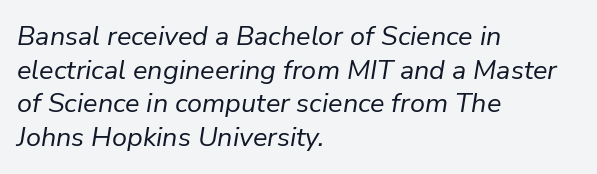
{"italic": "yes", "lean": "right", "slant_degrees": 9, "bold": "no", "underline": "no", "align": "left", "line_spacing": "normal", "line_spacing_ratio": 1.25, "letter_spacing": "normal", "letter_spacing_em": 0.0, "glyph_px": 27}
